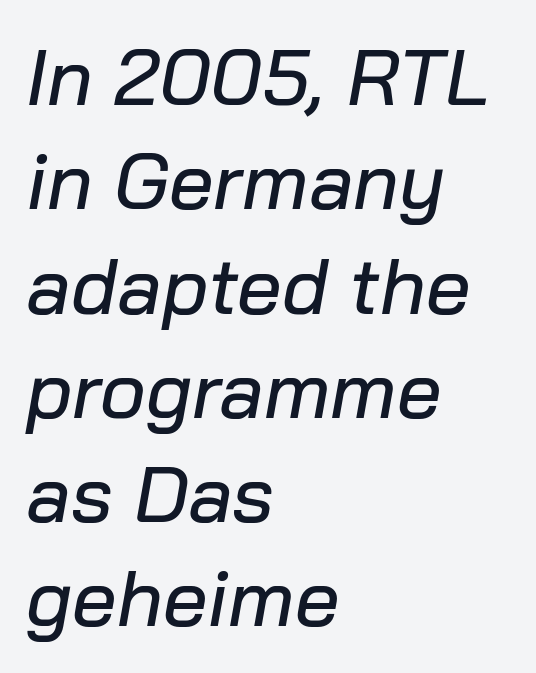
{"italic": "yes", "lean": "right", "slant_degrees": 10, "width": "normal", "stroke_contrast": "low", "x_height": "medium", "monospaced": "no", "underline": "no", "align": "left", "line_spacing": "normal", "line_spacing_ratio": 1.32, "letter_spacing": "normal", "letter_spacing_em": 0.0, "glyph_px": 79}
